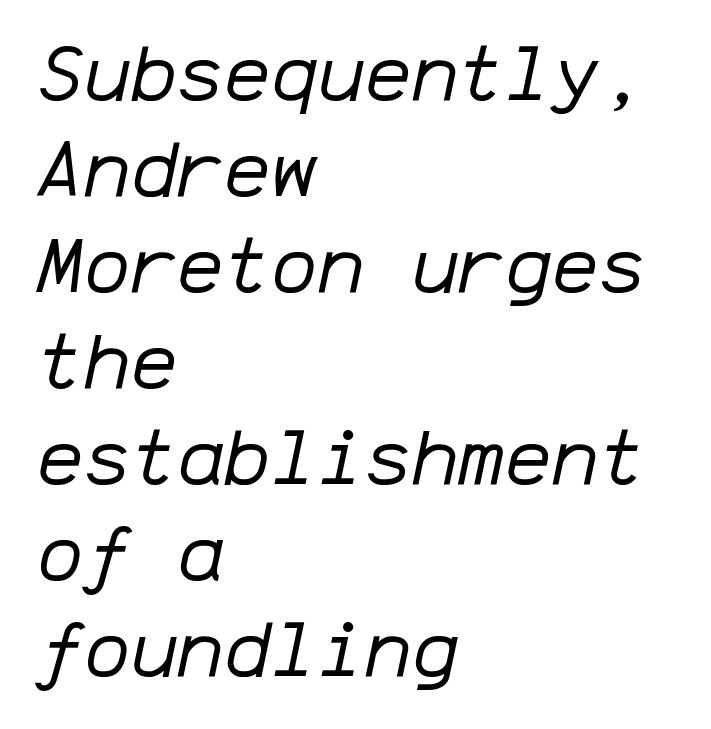
Fixed-width glyphs throughout — classic coding-font behaviour. Vertical stems look standard width or narrower in stroke. A typesetter would mark this as italic. Glance below the letters and you will spot only blank space. There is no visible air inserted between adjacent glyphs.
